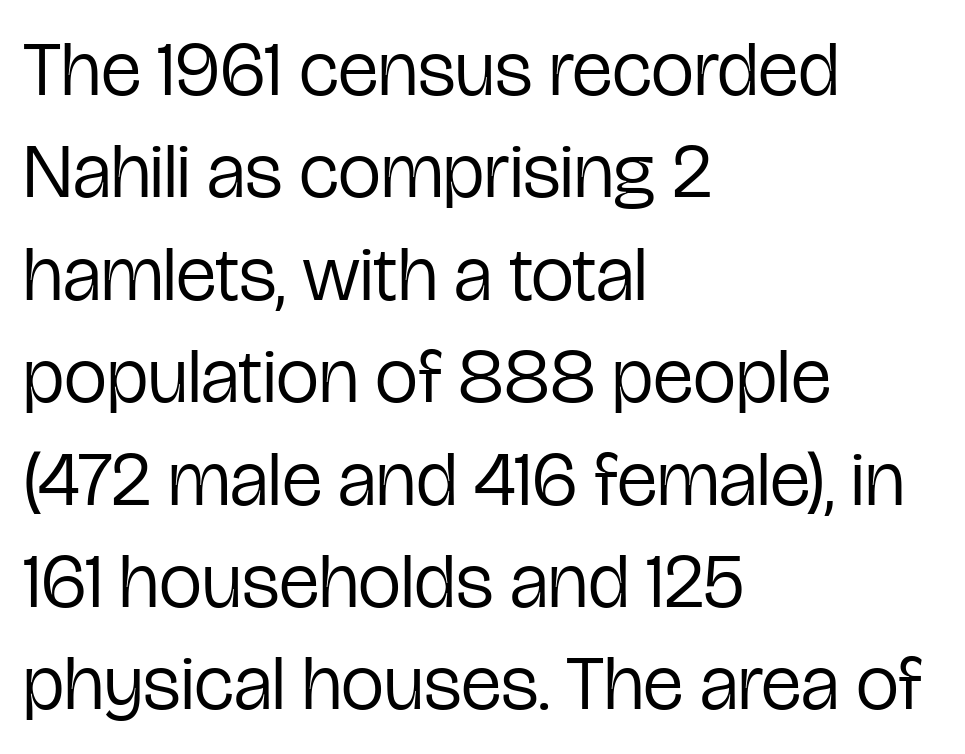
Q: Is the text bold? A: No.
Q: Is the text italic (slanted)? A: No, it is upright.
Q: Is the typeface a serif or a sans-serif typeface? A: Sans-serif.
Q: Is the text underlined? A: No.
Q: How is the paragraph aligned? A: Left-aligned.
Q: Is the spacing between letters normal or unusually wide? A: Normal.
Q: Is the spacing between lines tight, normal or loose? A: Normal.
Q: Width (condensed, normal, or wide)? A: Condensed.
Q: Stroke contrast? A: Low.
Q: x-height? A: Medium.
Q: Monospaced? A: No.
